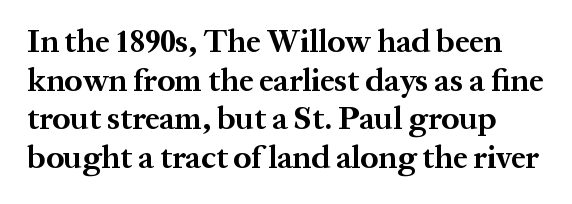
{"serif": "yes", "italic": "no", "bold": "yes", "weight": "bold", "width": "normal", "stroke_contrast": "medium", "x_height": "medium", "monospaced": "no", "underline": "no", "line_spacing_ratio": 1.21, "letter_spacing": "normal", "letter_spacing_em": 0.0, "glyph_px": 32}
